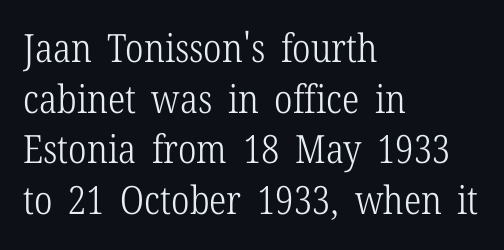
Descenders are the only things crossing below the line. The rendering uses a moderate line-height, typical for paragraphs. Horizontal alignment here is leftward, the default for most running prose. The type sits square on the baseline with zero lean. No chunkiness to these letters — they're not bold. A typesetter would label this face a serif.
